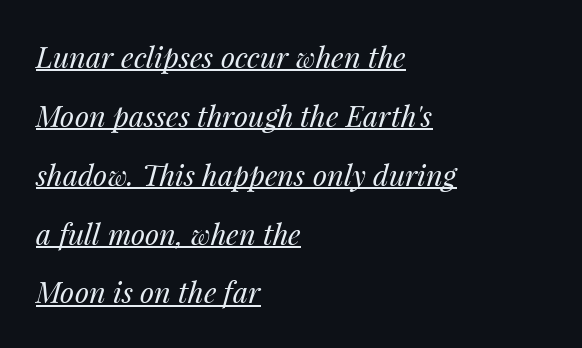
{"italic": "yes", "lean": "right", "slant_degrees": 14, "bold": "no", "weight": "regular", "width": "normal", "stroke_contrast": "medium", "x_height": "medium", "monospaced": "no", "underline": "yes", "align": "left", "line_spacing": "loose", "line_spacing_ratio": 2.03, "letter_spacing": "normal", "letter_spacing_em": 0.0, "glyph_px": 29}
